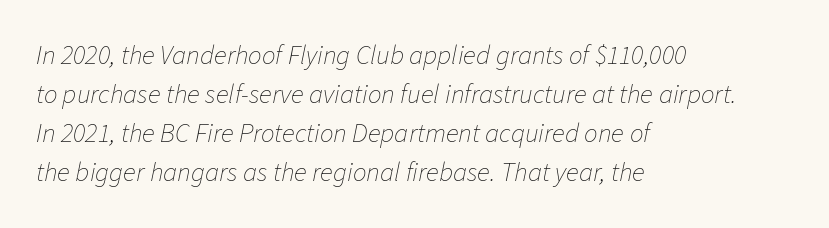
The image shows 27 px text type, italic (leaning right); set left-aligned, normal line spacing (1.44x), normal letter spacing, not underlined.
